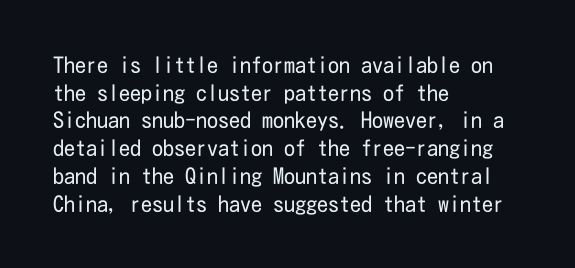
The typeface has the unassuming heft of standard copy or less. Vertical strokes here are truly vertical. A clean baseline with only descenders dipping below it. Default kerning and tracking; the words read as compact shapes.
